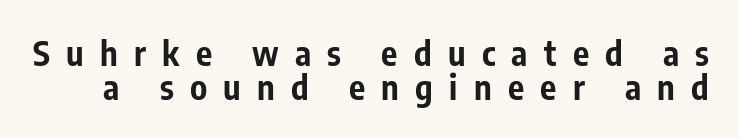
Quick note: underline off. Notice how the stems are strictly vertical — no italics here. Summary of weight: heavy, a full bold. Rows of type sit shoulder to shoulder in the vertical direction. You could not count columns in this text — the font is proportionally spaced.
